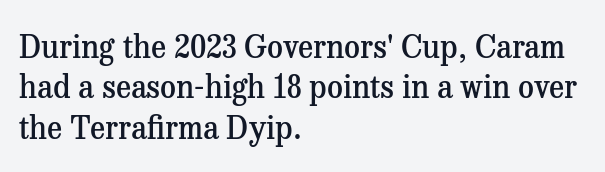
Glyph-to-glyph distance matches everyday printed text. The passage shown is not underscored anywhere. All the whitespace from short lines collects on the right. Spacing verdict: proportional, widths tailored to each character. The glyphs in this specimen are seriffed.
